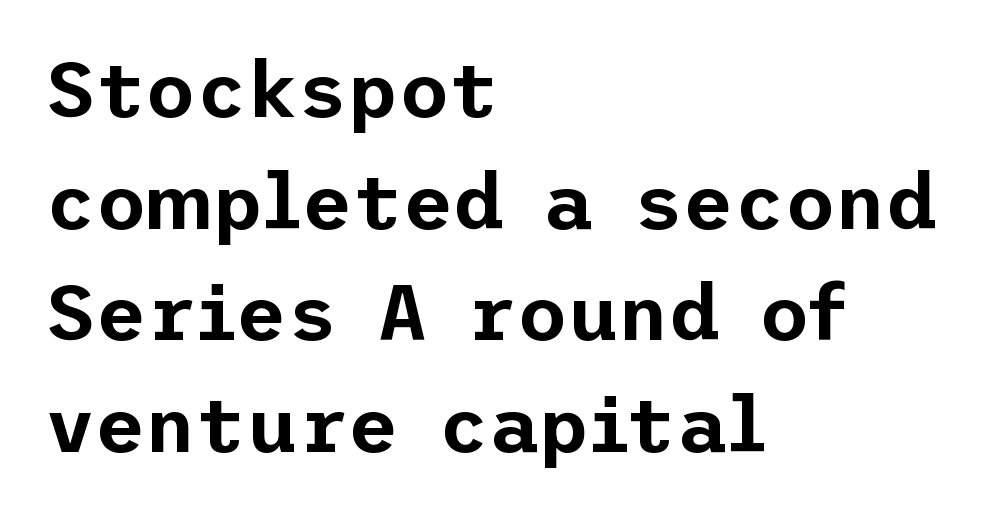
Q: Is the text italic (slanted)? A: No, it is upright.
Q: Is the typeface a serif or a sans-serif typeface? A: Sans-serif.
Q: Is the text underlined? A: No.
Q: How is the paragraph aligned? A: Left-aligned.
Q: Is the spacing between letters normal or unusually wide? A: Normal.
Q: Is the spacing between lines tight, normal or loose? A: Normal.
Q: Width (condensed, normal, or wide)? A: Normal.
Q: Stroke contrast? A: Low.
Q: x-height? A: Medium.
